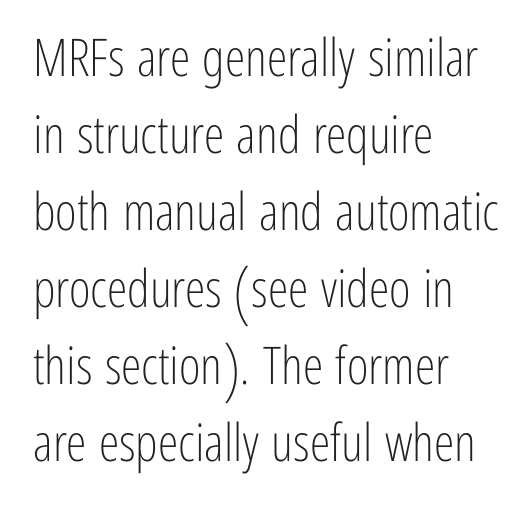
{"serif": "no", "italic": "no", "bold": "no", "weight": "light", "width": "condensed", "stroke_contrast": "low", "x_height": "medium", "monospaced": "no", "underline": "no", "align": "left", "line_spacing": "normal", "line_spacing_ratio": 1.48, "letter_spacing": "normal", "letter_spacing_em": 0.0, "glyph_px": 52}
